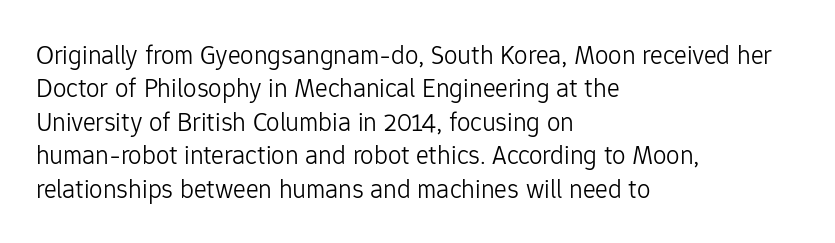
Q: Is the text bold? A: No.
Q: Is the text italic (slanted)? A: No, it is upright.
Q: Is the text underlined? A: No.
Q: How is the paragraph aligned? A: Left-aligned.
Q: Is the spacing between letters normal or unusually wide? A: Normal.
